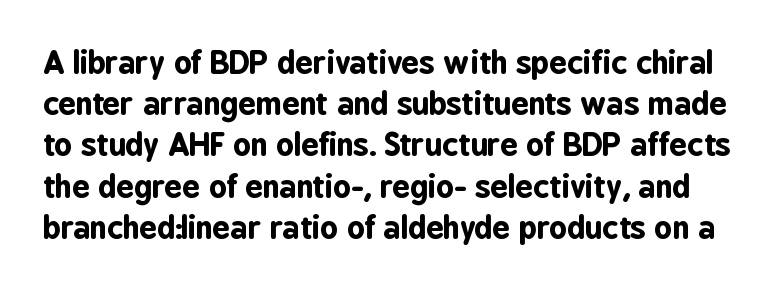
The image shows 31 px bold, condensed sans-serif type, upright; set normal line spacing (1.33x), normal letter spacing, not underlined; low stroke contrast and a medium x-height.
